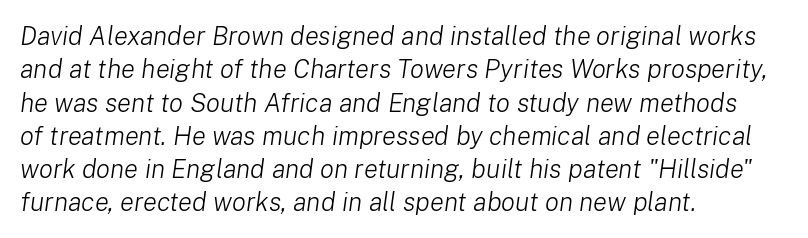
{"italic": "yes", "lean": "right", "slant_degrees": 8, "bold": "no", "underline": "no", "align": "left", "line_spacing": "normal", "line_spacing_ratio": 1.28, "letter_spacing": "normal", "letter_spacing_em": 0.0, "glyph_px": 26}
